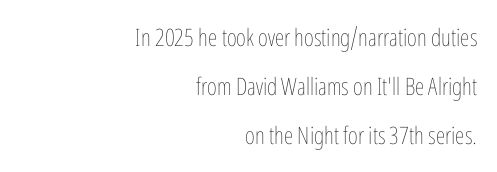
Q: Is the text bold? A: No.
Q: Is the text italic (slanted)? A: No, it is upright.
Q: Is the text underlined? A: No.
Q: How is the paragraph aligned? A: Right-aligned.
Q: Is the spacing between letters normal or unusually wide? A: Normal.
Q: Is the spacing between lines tight, normal or loose? A: Loose.
